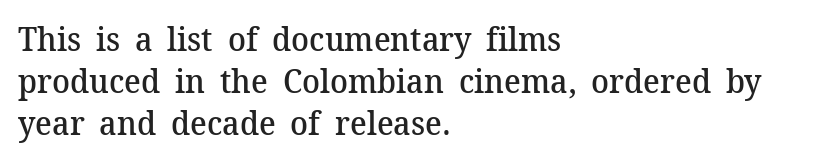
Q: Is the text bold? A: Semi-bold.
Q: Is the text italic (slanted)? A: No, it is upright.
Q: Is the typeface a serif or a sans-serif typeface? A: Serif.
Q: Is the text underlined? A: No.
Q: How is the paragraph aligned? A: Left-aligned.
Q: Is the spacing between letters normal or unusually wide? A: Normal.
Q: Is the spacing between lines tight, normal or loose? A: Normal.
Q: Width (condensed, normal, or wide)? A: Normal.
Q: Stroke contrast? A: Medium.
Q: x-height? A: Medium.
Q: Monospaced? A: No.
